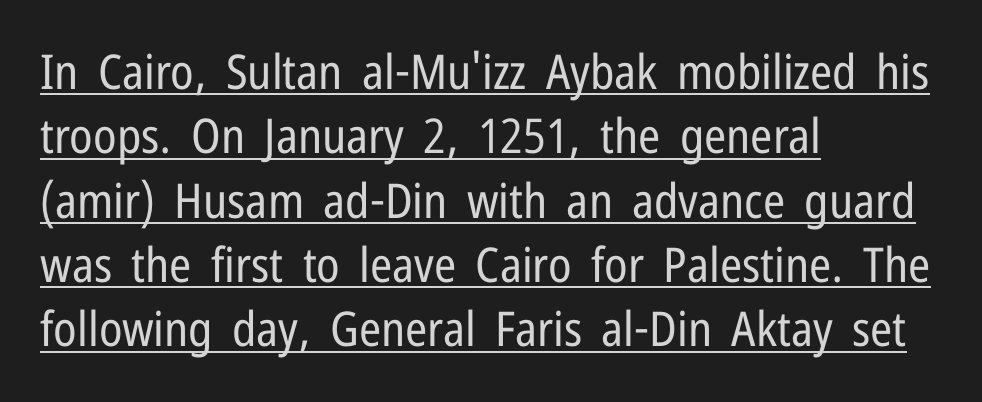
The image shows 48 px regular-weight, condensed sans-serif type, upright; set left-aligned, normal line spacing (1.34x), normal letter spacing, underlined; low stroke contrast and a medium x-height.
